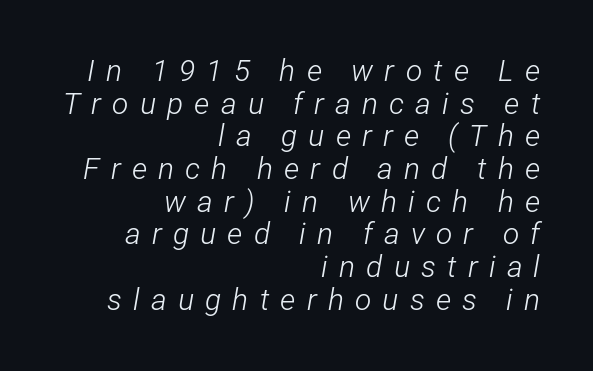
Q: Is the text bold? A: No.
Q: Is the text italic (slanted)? A: Yes, it leans right by about 12 degrees.
Q: Is the text underlined? A: No.
Q: How is the paragraph aligned? A: Right-aligned.
Q: Is the spacing between letters normal or unusually wide? A: Unusually wide.
Q: Is the spacing between lines tight, normal or loose? A: Tight.
Q: Width (condensed, normal, or wide)? A: Condensed.
Q: Stroke contrast? A: Low.
Q: x-height? A: Medium.
Q: Monospaced? A: No.
